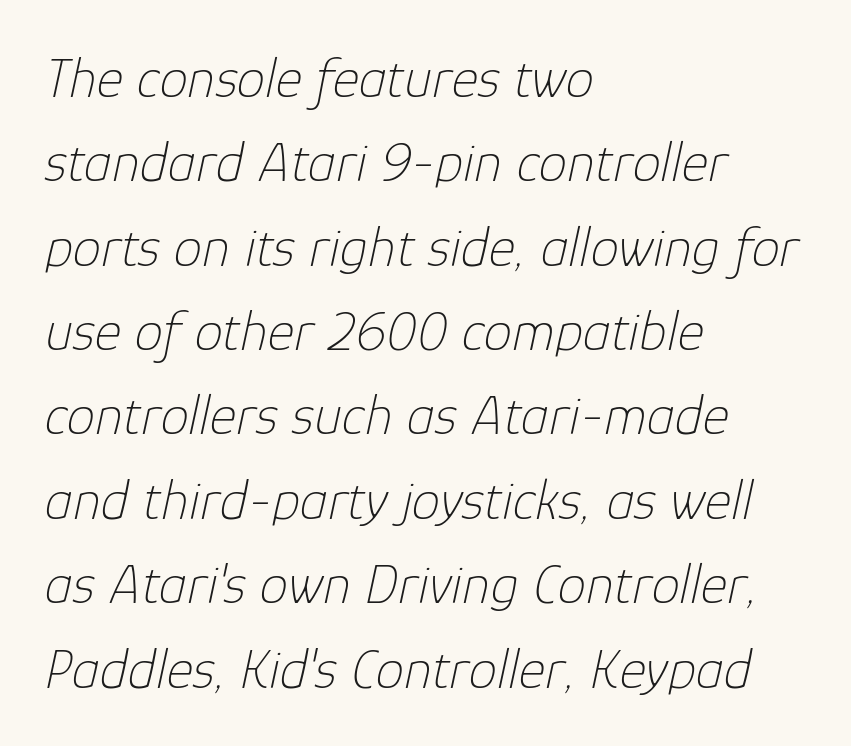
The ragged edge is on the right, which tells us the setting is flush left. Designer's note — italics engaged. Students, note that the glyphs here touch the page at normal intervals. No heavy texture on the line: the type isn't bold.
